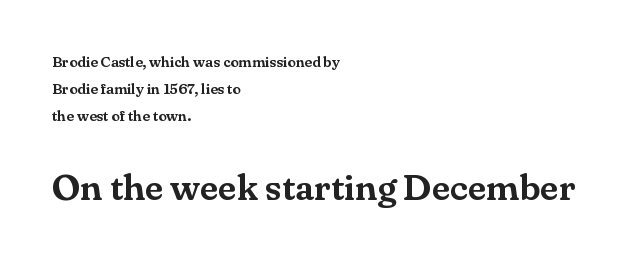
Q: Is the text italic (slanted)? A: No, it is upright.
Q: Is the typeface a serif or a sans-serif typeface? A: Serif.
Q: Is the text underlined? A: No.
Q: How is the paragraph aligned? A: Left-aligned.
Q: Is the spacing between letters normal or unusually wide? A: Normal.
Q: Which block of text is set in a larger size, the first (top) or the second (bottom)? A: The second (bottom) one.
Q: Width (condensed, normal, or wide)? A: Normal.
Q: Stroke contrast? A: Medium.
Q: x-height? A: Small.
Q: Monospaced? A: No.
